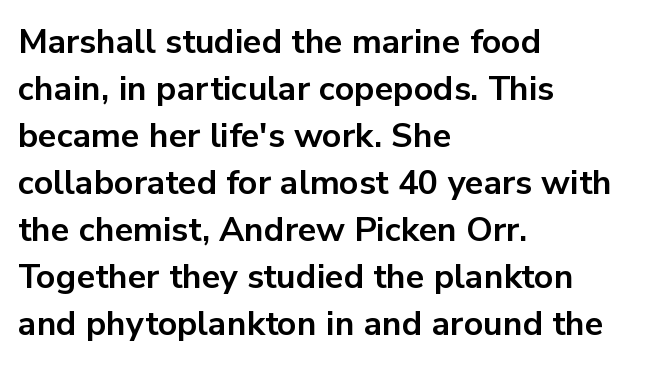
Does the weight exceed regular? Yes, all the way to bold. This sample uses plain, unmodified letter spacing. The letters carry no serifs — their stems end cleanly without finishing strokes. Here the designer chose a conventional face with non-uniform glyph widths. The type sits square on the baseline with zero lean. Teacher's note: observe the even left margin — that is flush-left alignment.
